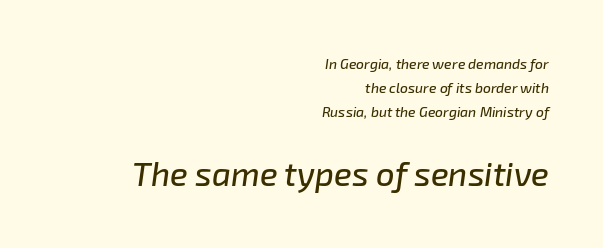
The face used here is rendered with its standard letterfit. Top chunk: small. Bottom chunk: large. The lines are quadded right. The letters advance in unequal steps, a hallmark of proportional type.
